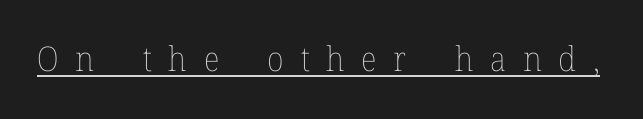
{"italic": "no", "bold": "no", "weight": "thin", "width": "normal", "stroke_contrast": "low", "x_height": "medium", "monospaced": "no", "underline": "yes", "letter_spacing": "wide", "letter_spacing_em": 0.49, "glyph_px": 34}
